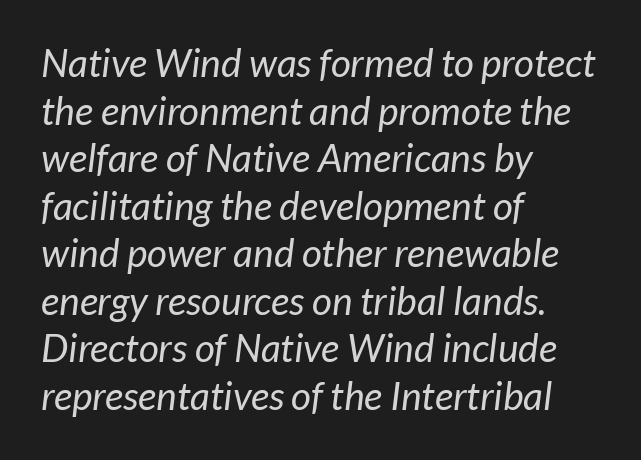
The image shows 39 px regular-weight sans-serif type; set left-aligned, line spacing 1.22x, normal letter spacing, not underlined; low stroke contrast and a medium x-height.
